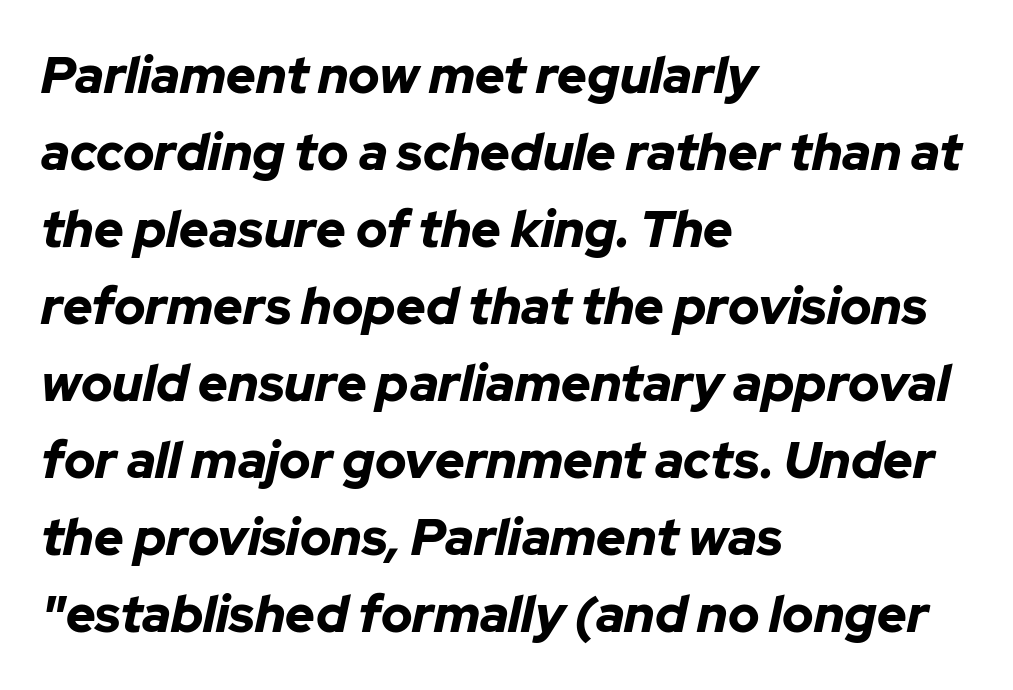
The image shows 51 px bold type, italic (leaning right); set left-aligned, normal line spacing (1.51x), normal letter spacing, not underlined; low stroke contrast and a medium x-height.
